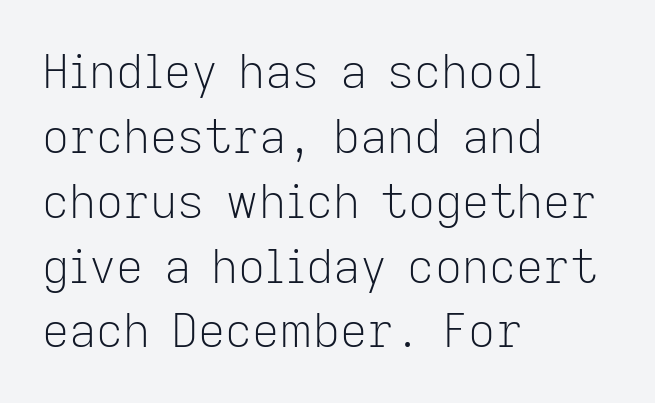
Whoever set this chose a conventional vertical rhythm. The gaps between neighbouring characters are ordinary and unremarkable. One-word summary of the alignment: left. This is sans-serif lettering, the kind often seen on screens and signage. The characters are drawn with everyday or finer stroke widths. The gap between lines stays unmarked.
